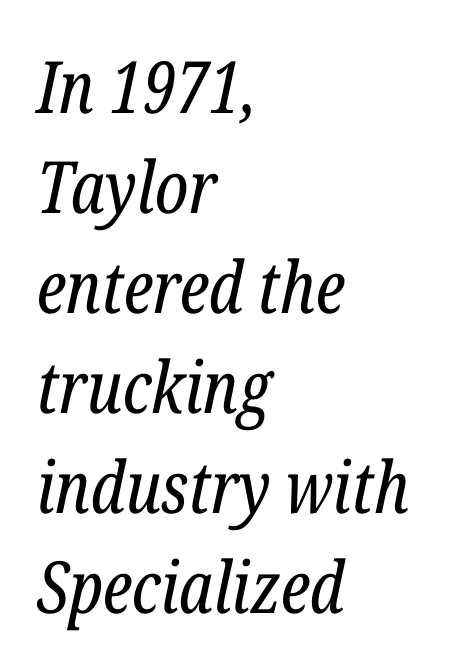
The image shows 72 px regular-weight, condensed serif type, italic (leaning right); set left-aligned, normal line spacing (1.39x), normal letter spacing, not underlined; low stroke contrast and a medium x-height.
